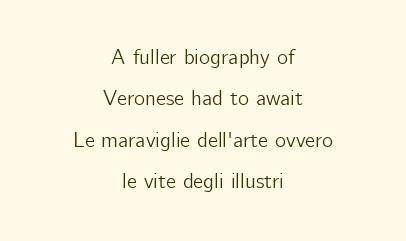
Q: Is the text italic (slanted)? A: No, it is upright.
Q: Is the text underlined? A: No.
Q: How is the paragraph aligned? A: Centered.
Q: Is the spacing between letters normal or unusually wide? A: Normal.
Q: Is the spacing between lines tight, normal or loose? A: Loose.
